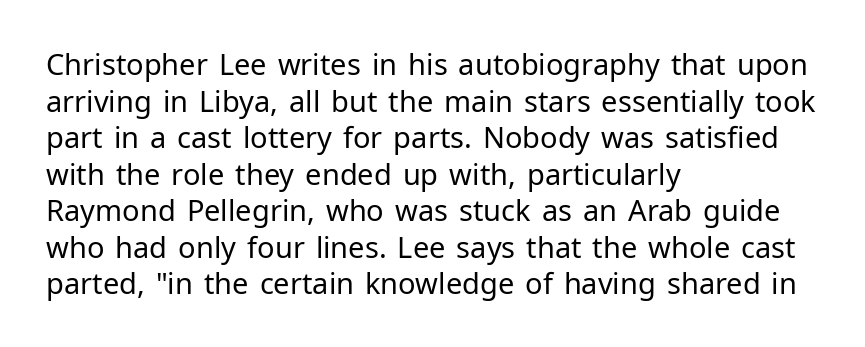
The image shows 29 px regular-weight sans-serif type, upright; set left-aligned, normal line spacing (1.26x), normal letter spacing, not underlined; low stroke contrast and a medium x-height.
